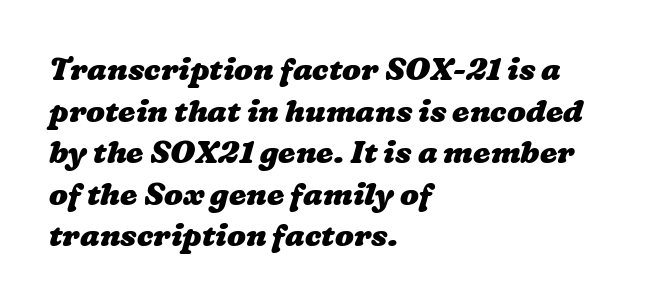
Each word holds together tightly as a unit, with standard inter-letter gaps. The vertical gap from one line to the next is medium. Looks like regular typesetting: each glyph gets only the width it needs. A clean baseline with only descenders dipping below it. The letters are bold, with thick, heavy strokes.
